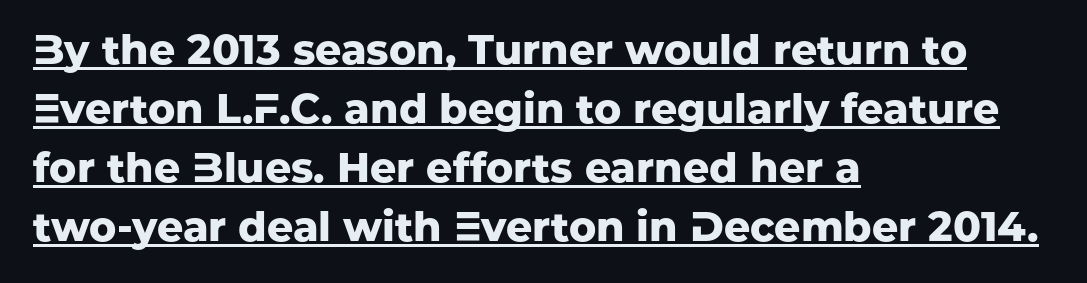
Q: Is the text bold? A: Yes.
Q: Is the text italic (slanted)? A: No, it is upright.
Q: Is the typeface a serif or a sans-serif typeface? A: Sans-serif.
Q: Is the text underlined? A: Yes.
Q: How is the paragraph aligned? A: Left-aligned.
Q: Is the spacing between letters normal or unusually wide? A: Normal.
Q: Is the spacing between lines tight, normal or loose? A: Normal.
Q: Width (condensed, normal, or wide)? A: Normal.
Q: Stroke contrast? A: Low.
Q: x-height? A: Medium.
Q: Monospaced? A: No.
